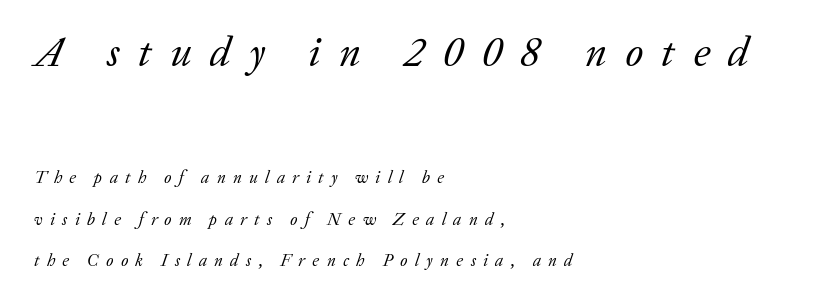
{"serif": "yes", "italic": "yes", "lean": "right", "slant_degrees": 20, "bold": "no", "weight": "regular", "width": "normal", "stroke_contrast": "low", "x_height": "medium", "monospaced": "no", "underline": "no", "align": "left", "line_spacing": "loose", "line_spacing_ratio": 2.44, "letter_spacing": "wide", "letter_spacing_em": 0.43, "larger_block": "first", "size_ratio": 2.47, "glyph_px": 42}
